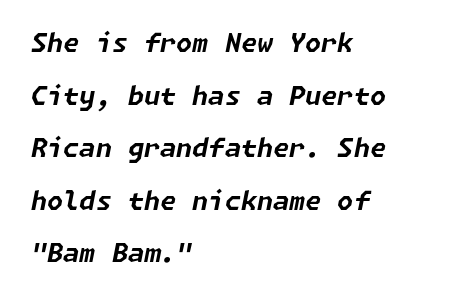
The image shows 26 px bold type, italic (leaning right); set left-aligned, loose line spacing (2.02x), normal letter spacing, not underlined.
